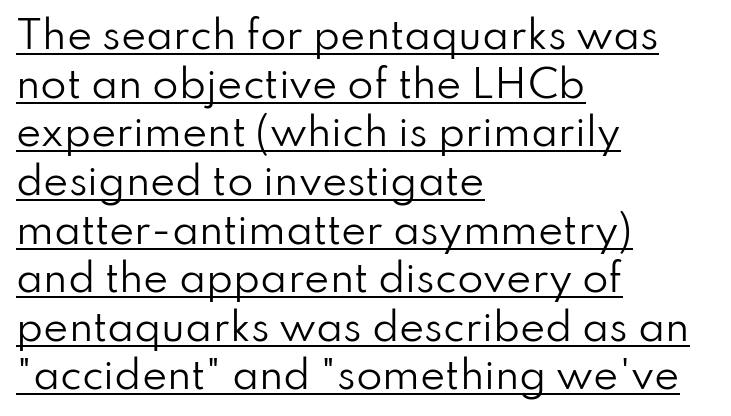
Q: Is the text bold? A: No.
Q: Is the text italic (slanted)? A: No, it is upright.
Q: Is the typeface a serif or a sans-serif typeface? A: Sans-serif.
Q: Is the text underlined? A: Yes.
Q: How is the paragraph aligned? A: Left-aligned.
Q: Is the spacing between letters normal or unusually wide? A: Normal.
Q: Is the spacing between lines tight, normal or loose? A: Normal.
Q: Width (condensed, normal, or wide)? A: Normal.
Q: Stroke contrast? A: Low.
Q: x-height? A: Small.
Q: Monospaced? A: No.
